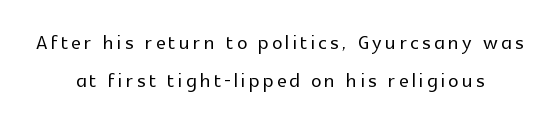
{"italic": "no", "underline": "no", "line_spacing": "normal", "line_spacing_ratio": 1.47, "glyph_px": 26}
